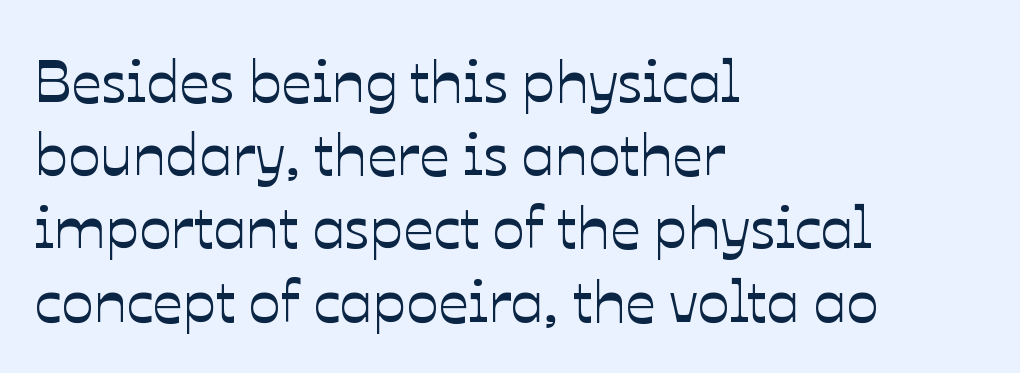
Descenders are the only things crossing below the line. Varying glyph widths throughout — classic text-font behaviour. The lines are quadded left. The line texture is even and compact thanks to regular tracking. Posture: upright roman.
